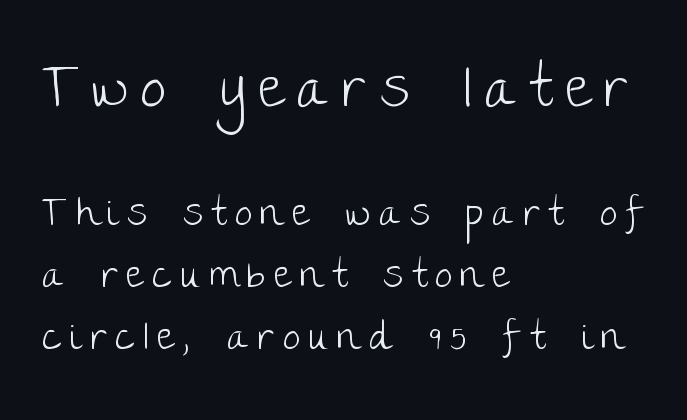
Q: Is the text bold? A: No.
Q: Is the text italic (slanted)? A: No, it is upright.
Q: Is the typeface a serif or a sans-serif typeface? A: Sans-serif.
Q: Is the text underlined? A: No.
Q: How is the paragraph aligned? A: Left-aligned.
Q: Is the spacing between letters normal or unusually wide? A: Unusually wide.
Q: Is the spacing between lines tight, normal or loose? A: Normal.
Q: Which block of text is set in a larger size, the first (top) or the second (bottom)? A: The first (top) one.
Q: Width (condensed, normal, or wide)? A: Normal.
Q: Stroke contrast? A: Low.
Q: x-height? A: Large.
Q: Monospaced? A: No.
